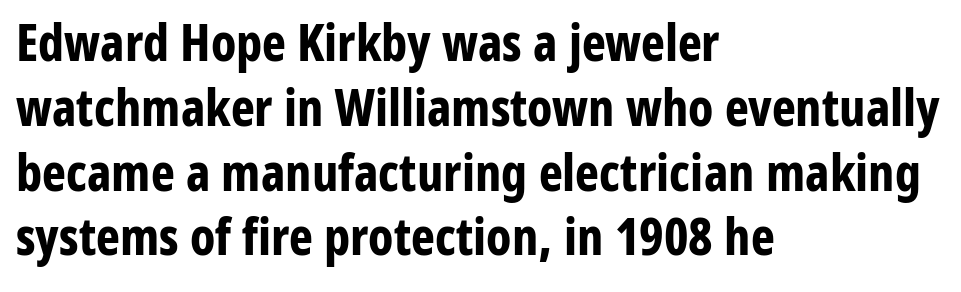
{"serif": "no", "italic": "no", "bold": "yes", "weight": "bold", "width": "condensed", "stroke_contrast": "low", "x_height": "medium", "monospaced": "no", "underline": "no", "align": "left", "line_spacing": "normal", "line_spacing_ratio": 1.27, "letter_spacing": "normal", "letter_spacing_em": 0.0, "glyph_px": 51}
